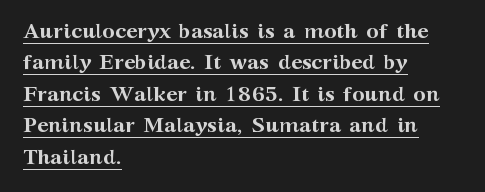
Students, this is bold: see how much ink each stroke carries. Rendered with straight, roman letterforms. This rendering features underlined lettering. Successive baselines arrive at the customary interval.
